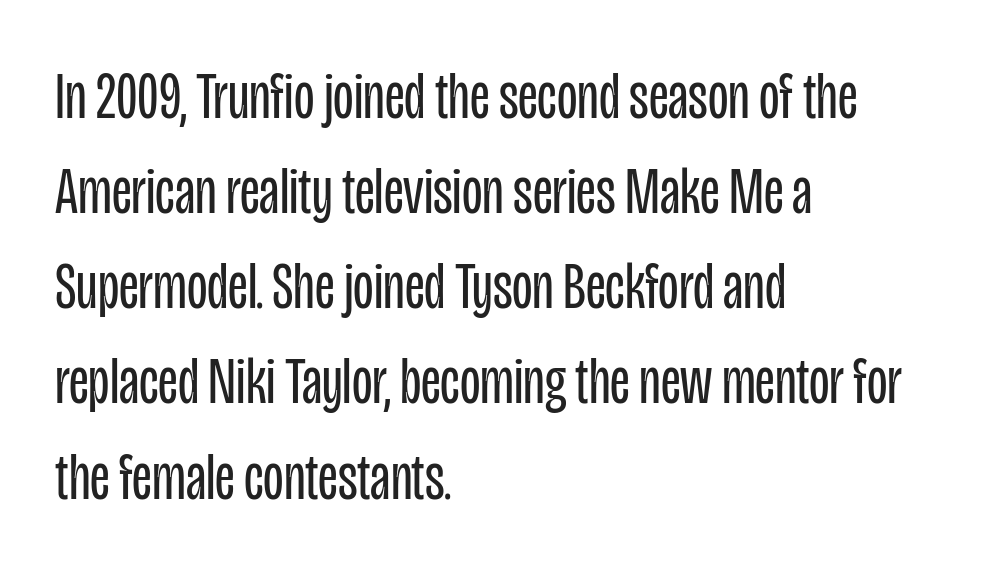
Q: Is the text bold? A: No.
Q: Is the text italic (slanted)? A: No, it is upright.
Q: Is the typeface a serif or a sans-serif typeface? A: Sans-serif.
Q: Is the text underlined? A: No.
Q: How is the paragraph aligned? A: Left-aligned.
Q: Is the spacing between letters normal or unusually wide? A: Normal.
Q: Is the spacing between lines tight, normal or loose? A: Normal.
Q: Width (condensed, normal, or wide)? A: Condensed.
Q: Stroke contrast? A: Low.
Q: x-height? A: Large.
Q: Monospaced? A: No.
